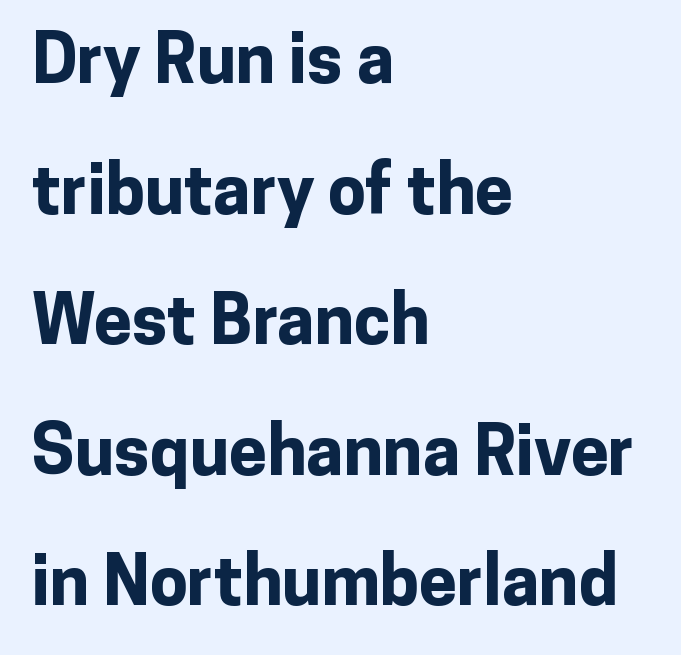
Baseline-to-baseline distance is far greater than the letter height. The glyphs have the mass of a bold cut. Look at the bottom of the vertical strokes: they stop flat, with no serifs. Observe the ordinary spacing: letters are neighbours, not strangers. Compared with a centered layout, this one pins lines to the left instead. The lettering holds an erect, upright posture throughout.
